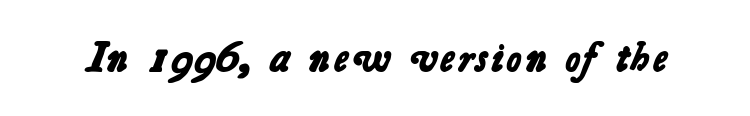
Q: Is the text bold? A: Yes.
Q: Is the typeface a serif or a sans-serif typeface? A: Sans-serif.
Q: Is the text underlined? A: No.
Q: Is the spacing between letters normal or unusually wide? A: Normal.
Q: Width (condensed, normal, or wide)? A: Normal.
Q: Stroke contrast? A: Low.
Q: x-height? A: Medium.
Q: Monospaced? A: No.
